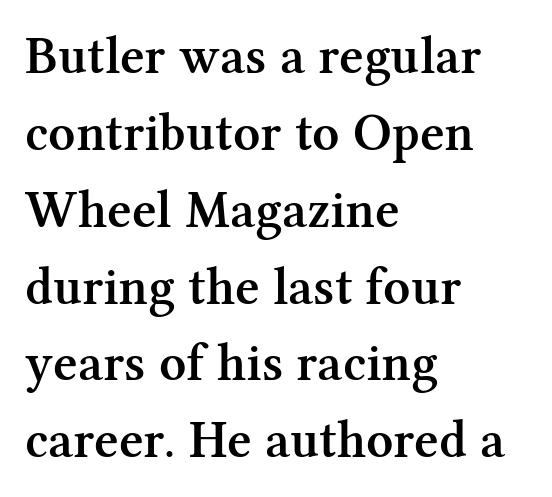
The image shows 53 px semibold serif type, upright; set left-aligned, normal line spacing (1.45x), normal letter spacing, not underlined; medium stroke contrast and a medium x-height.
